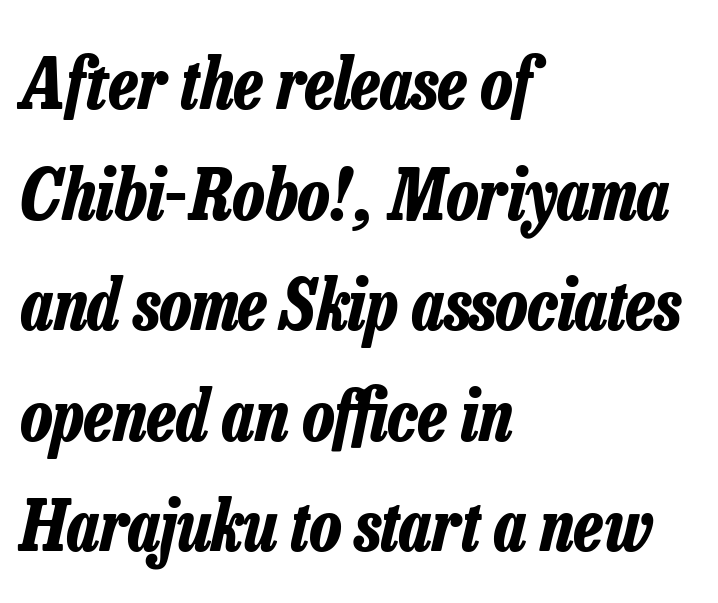
Q: Is the text bold? A: Yes.
Q: Is the text italic (slanted)? A: Yes, it leans right by about 13 degrees.
Q: Is the text underlined? A: No.
Q: How is the paragraph aligned? A: Left-aligned.
Q: Is the spacing between letters normal or unusually wide? A: Normal.
Q: Is the spacing between lines tight, normal or loose? A: Normal.
Q: Width (condensed, normal, or wide)? A: Condensed.
Q: Stroke contrast? A: Low.
Q: x-height? A: Medium.
Q: Monospaced? A: No.
